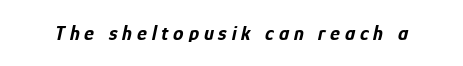
If you drew a line through each stem, it would be angled. The rendering uses a bold face; every stroke is thick and dark. Does extra space separate the letters? Yes, quite a lot of it. Nobody drew a line under any word here.
